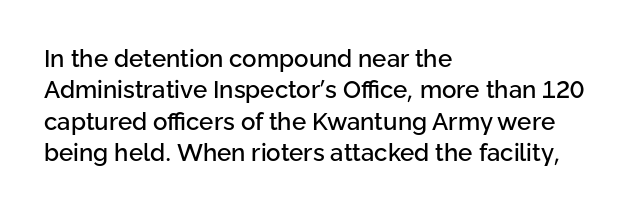
The image shows 24 px text type, upright; set left-aligned, normal line spacing (1.31x), normal letter spacing, not underlined.
